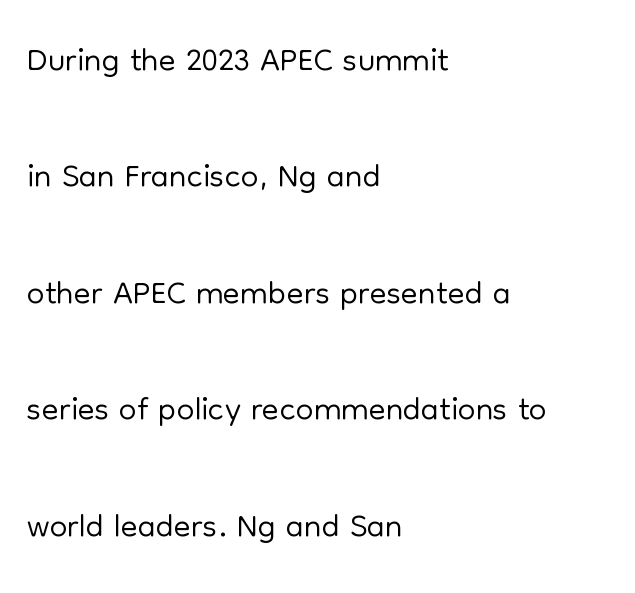
To sum up the face: it is a sans, with no serifs. Anything drawn beneath the words? Only blank space. Inter-character spacing is left at the font's built-in metrics. Stroke thickness stays within the range of a standard reading face or lighter. Posture: upright roman. Notice the wide empty band between every row — that's loose leading.
